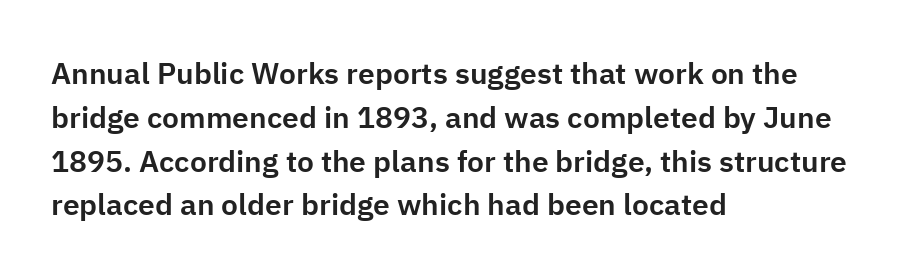
The letterforms sit shoulder to shoulder at normal distance. Is there any slant? The stems are plumb. Each row of text sits above clean, open space. Does the copy run flush right? No — it runs flush left. Regarding leading, the lines here are spaced in the standard way.
